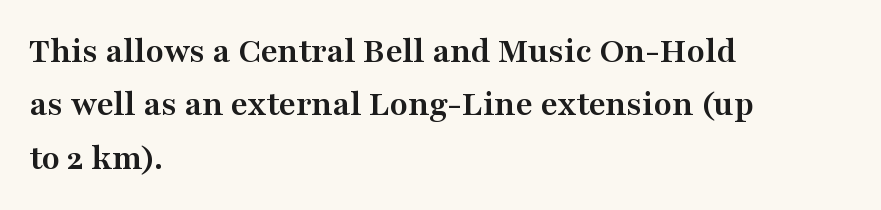
The image shows 37 px semibold, wide serif type, upright; set left-aligned, normal line spacing (1.44x), normal letter spacing, not underlined; medium stroke contrast and a medium x-height.
